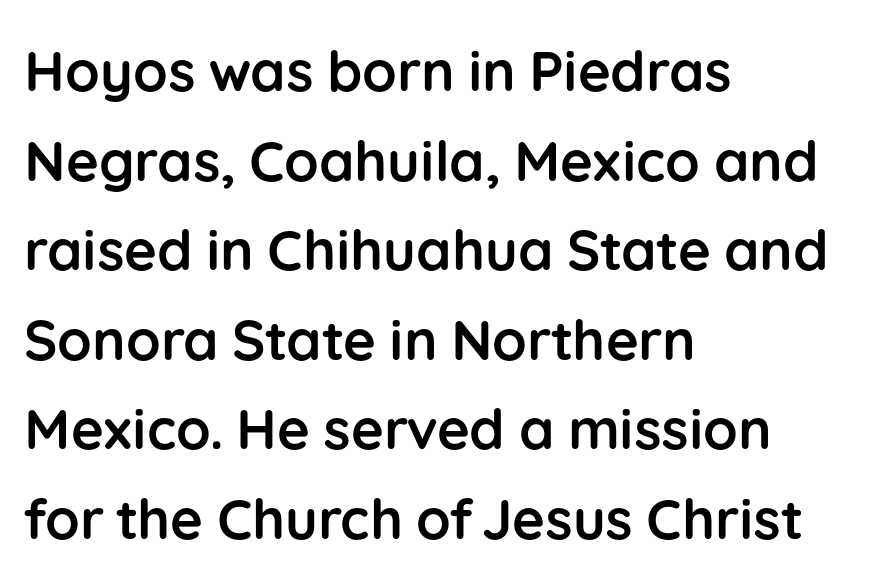
{"serif": "no", "italic": "no", "bold": "yes", "weight": "semibold", "width": "normal", "stroke_contrast": "low", "x_height": "medium", "monospaced": "no", "underline": "no", "align": "left", "line_spacing": "normal", "line_spacing_ratio": 1.6, "letter_spacing": "normal", "letter_spacing_em": 0.0, "glyph_px": 56}
